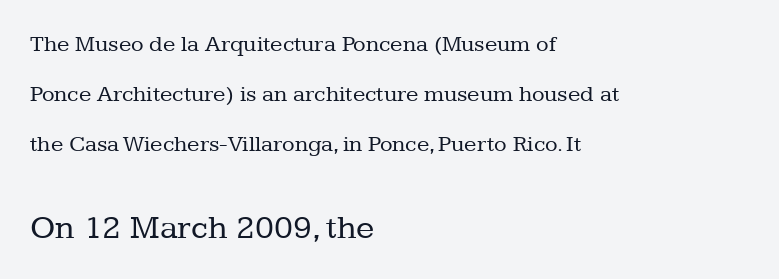
In terms of letterform style, serifs are clearly present. Default kerning and tracking; the words read as compact shapes. Ink coverage per letter is moderate at most. Rule under the text: the space is simply empty.
